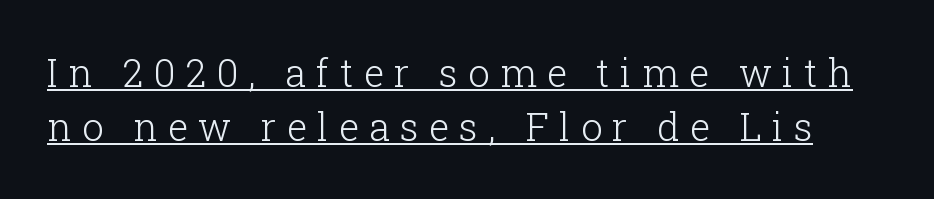
Q: Is the text bold? A: No.
Q: Is the text italic (slanted)? A: No, it is upright.
Q: Is the typeface a serif or a sans-serif typeface? A: Serif.
Q: Is the text underlined? A: Yes.
Q: Is the spacing between letters normal or unusually wide? A: Unusually wide.
Q: Is the spacing between lines tight, normal or loose? A: Normal.
Q: Width (condensed, normal, or wide)? A: Normal.
Q: Stroke contrast? A: Low.
Q: x-height? A: Medium.
Q: Monospaced? A: No.
